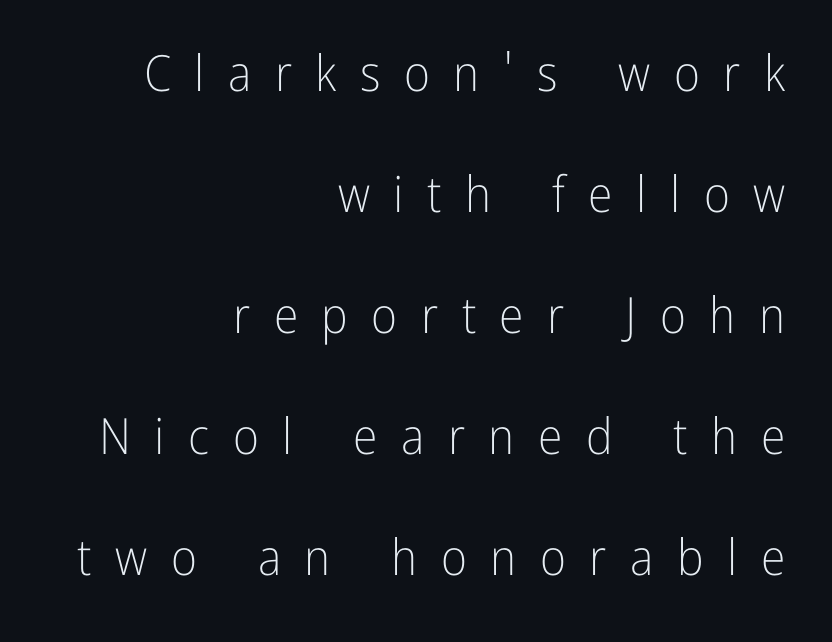
{"serif": "no", "italic": "no", "bold": "no", "weight": "light", "width": "condensed", "stroke_contrast": "low", "x_height": "medium", "monospaced": "no", "underline": "no", "align": "right", "line_spacing": "loose", "line_spacing_ratio": 2.42, "letter_spacing": "wide", "letter_spacing_em": 0.47, "glyph_px": 50}
